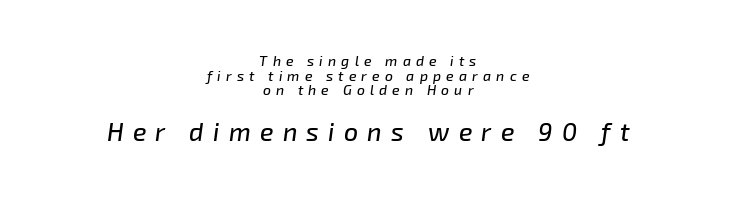
Q: Is the text italic (slanted)? A: Yes, it leans right by about 8 degrees.
Q: Is the text underlined? A: No.
Q: How is the paragraph aligned? A: Centered.
Q: Is the spacing between letters normal or unusually wide? A: Unusually wide.
Q: Is the spacing between lines tight, normal or loose? A: Tight.
Q: Which block of text is set in a larger size, the first (top) or the second (bottom)? A: The second (bottom) one.
